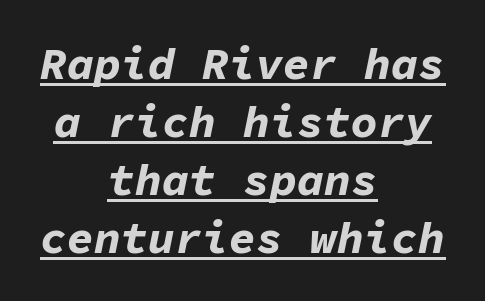
Horizontal bands of white between lines are of average thickness. The passage shown leans; its letterforms are oblique. There is no visible air inserted between adjacent glyphs. Is the type bold? Yes — the strokes are clearly thick and heavy.
